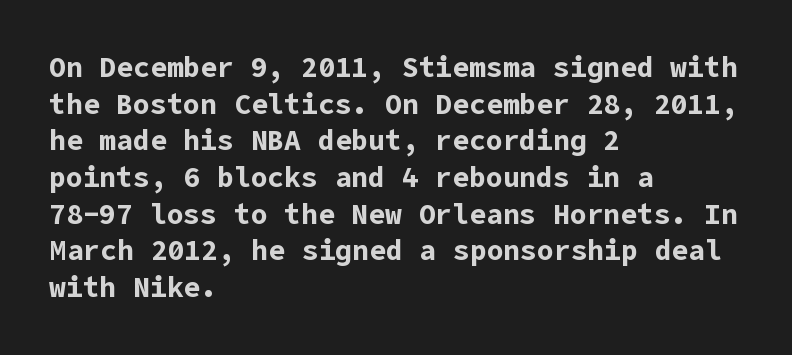
The image shows 28 px bold sans-serif type, upright; set left-aligned, normal line spacing (1.31x), normal letter spacing, not underlined; low stroke contrast and a medium x-height.
